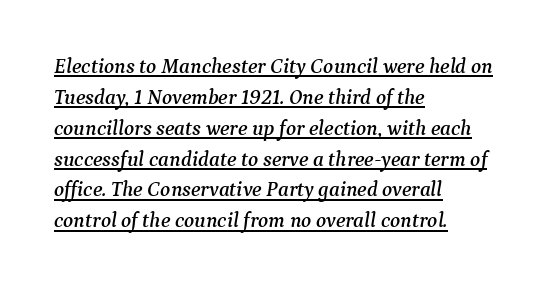
Q: Is the text italic (slanted)? A: Yes, it leans right by about 9 degrees.
Q: Is the text underlined? A: Yes.
Q: How is the paragraph aligned? A: Left-aligned.
Q: Is the spacing between letters normal or unusually wide? A: Normal.
Q: Is the spacing between lines tight, normal or loose? A: Normal.
